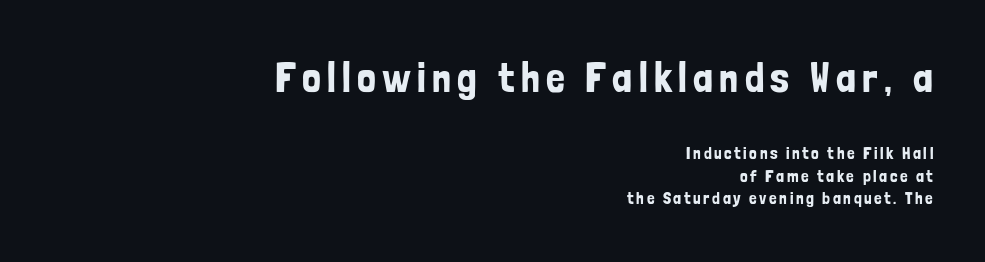
{"serif": "no", "italic": "no", "width": "condensed", "stroke_contrast": "low", "x_height": "medium", "monospaced": "no", "underline": "no", "align": "right", "line_spacing": "normal", "line_spacing_ratio": 1.34, "larger_block": "first", "size_ratio": 2.47, "glyph_px": 42}
